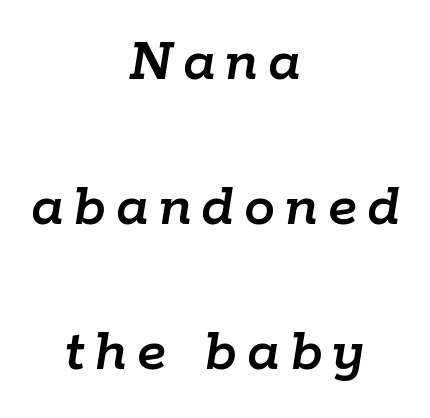
The image shows 62 px text type, italic (leaning right); set centered, loose line spacing (2.34x), not underlined; low stroke contrast and a medium x-height.
